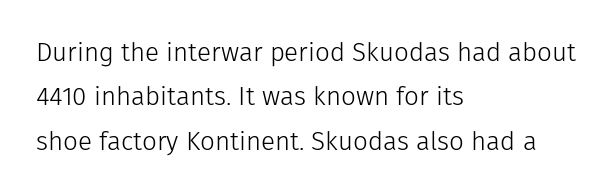
The image shows 26 px text type, upright; set left-aligned, line spacing 1.71x, normal letter spacing, not underlined.
